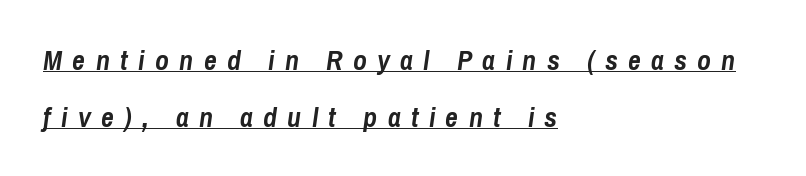
The image shows 28 px semibold, condensed type, italic (leaning right); set left-aligned, loose line spacing (2.03x), unusually wide letter spacing (+0.37 em), underlined; low stroke contrast and a medium x-height.
